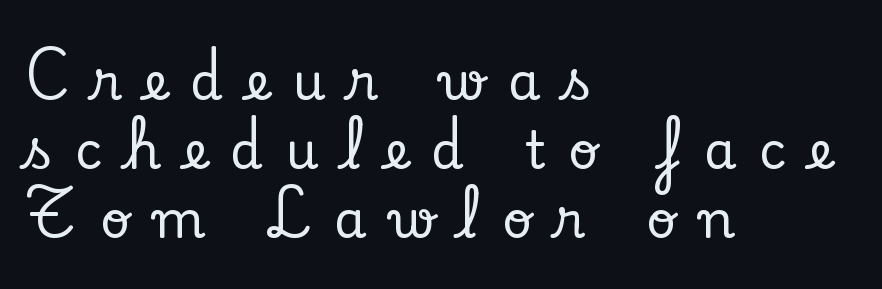
The image shows 52 px serif type, upright; set left-aligned, normal line spacing (1.33x), unusually wide letter spacing (+0.44 em), not underlined; low stroke contrast and a small x-height.
